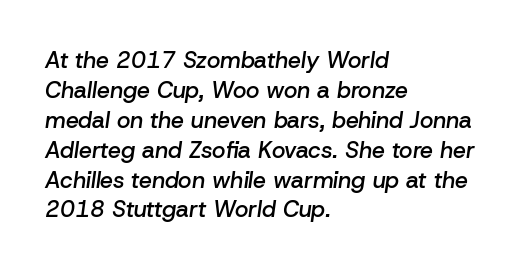
Q: Is the text bold? A: Semi-bold.
Q: Is the text italic (slanted)? A: Yes, it leans right by about 8 degrees.
Q: Is the text underlined? A: No.
Q: How is the paragraph aligned? A: Left-aligned.
Q: Is the spacing between letters normal or unusually wide? A: Normal.
Q: Is the spacing between lines tight, normal or loose? A: Normal.
